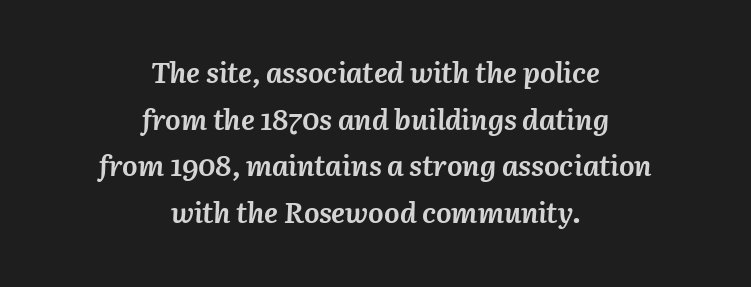
Nothing unusual about the tracking: characters are spaced as the font intends. This block has exactly the height ordinary leading produces. The characters look thick and weighty, a clear bold. A typesetter would call this proportional, since set widths differ per character. Caption: multi-line text, centered on the measure. Compared with ordinary roman type, these characters are visibly tilted.
